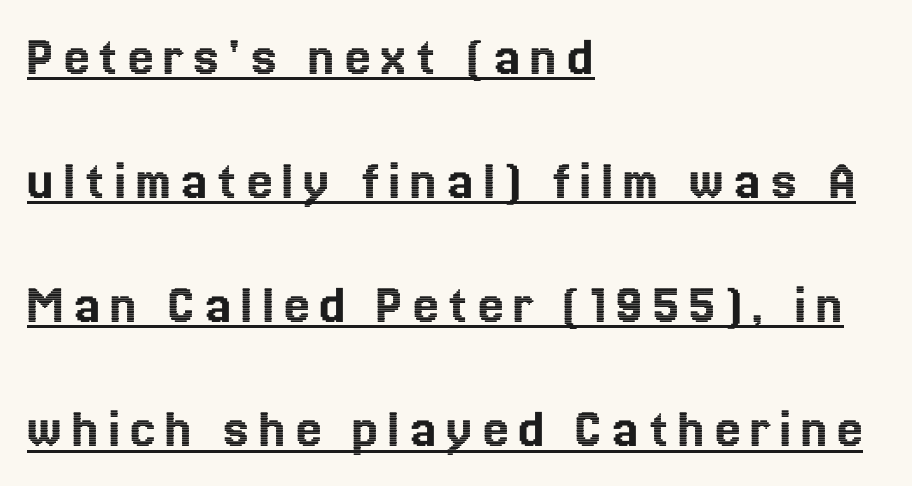
The image shows 58 px text type, upright; set left-aligned, loose line spacing (2.14x), underlined; a medium x-height.
